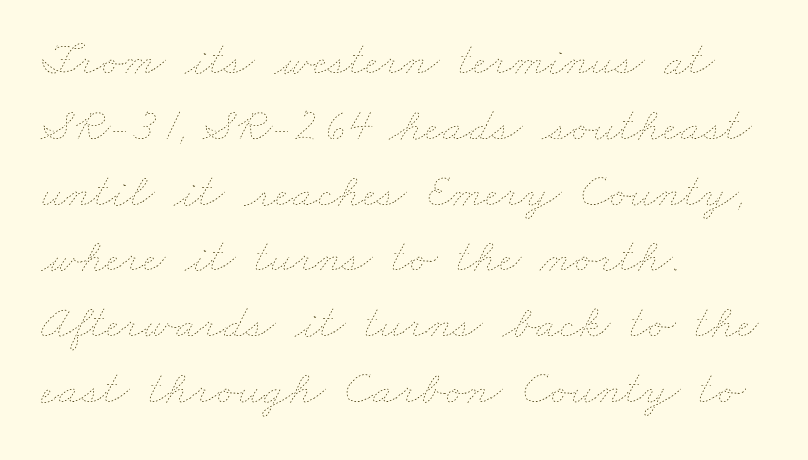
Q: Is the text bold? A: No.
Q: Is the text underlined? A: No.
Q: How is the paragraph aligned? A: Left-aligned.
Q: Is the spacing between letters normal or unusually wide? A: Normal.
Q: Is the spacing between lines tight, normal or loose? A: Normal.
Q: Width (condensed, normal, or wide)? A: Wide.
Q: Stroke contrast? A: Low.
Q: x-height? A: Small.
Q: Monospaced? A: No.
